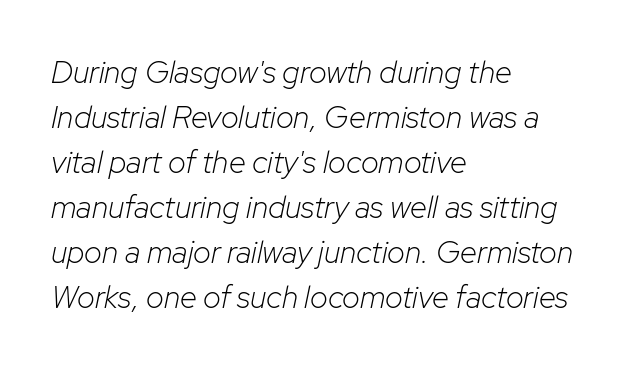
{"italic": "yes", "lean": "right", "slant_degrees": 12, "bold": "no", "weight": "light", "width": "normal", "stroke_contrast": "low", "x_height": "medium", "monospaced": "no", "underline": "no", "align": "left", "line_spacing": "normal", "line_spacing_ratio": 1.45, "letter_spacing": "normal", "letter_spacing_em": 0.0, "glyph_px": 31}
